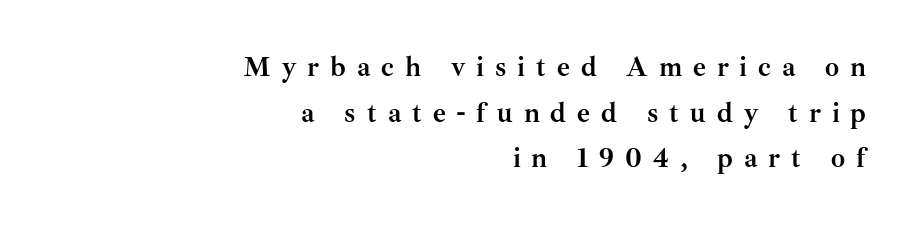
Anything drawn beneath the words? Only blank space. You could only call the tracking loose — the letters float apart. These lines are set flush right with a ragged left edge. The letters stand upright; this is a roman face. The letters are bold, with thick, heavy strokes.
